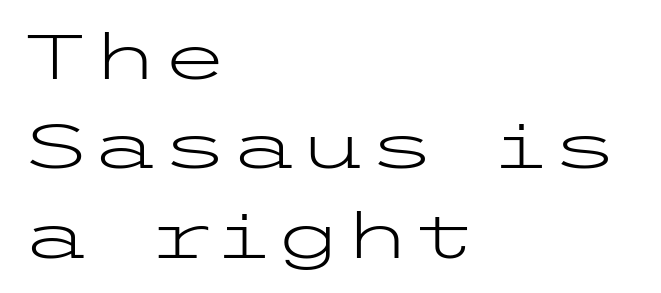
{"serif": "no", "italic": "no", "bold": "no", "weight": "light", "width": "wide", "stroke_contrast": "low", "x_height": "medium", "underline": "no", "align": "left", "line_spacing": "normal", "line_spacing_ratio": 1.42, "letter_spacing": "normal", "letter_spacing_em": 0.0, "glyph_px": 63}
